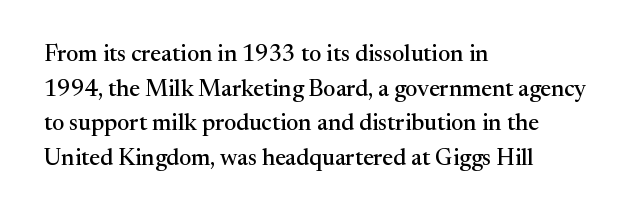
The image shows 23 px text type, upright; set left-aligned, normal line spacing (1.51x), normal letter spacing, not underlined.
